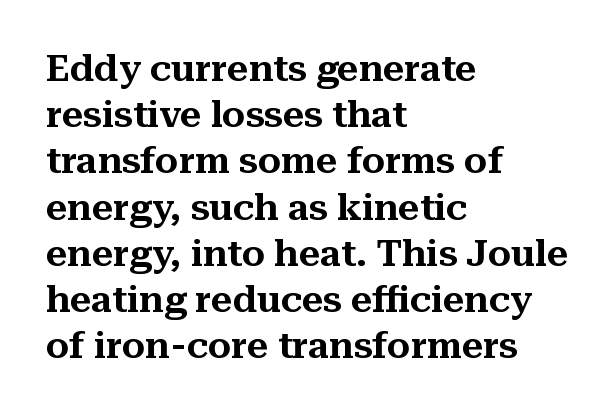
{"serif": "yes", "italic": "no", "width": "normal", "stroke_contrast": "medium", "x_height": "medium", "monospaced": "no", "underline": "no", "align": "left", "line_spacing": "normal", "line_spacing_ratio": 1.25, "letter_spacing": "normal", "letter_spacing_em": 0.0, "glyph_px": 37}
